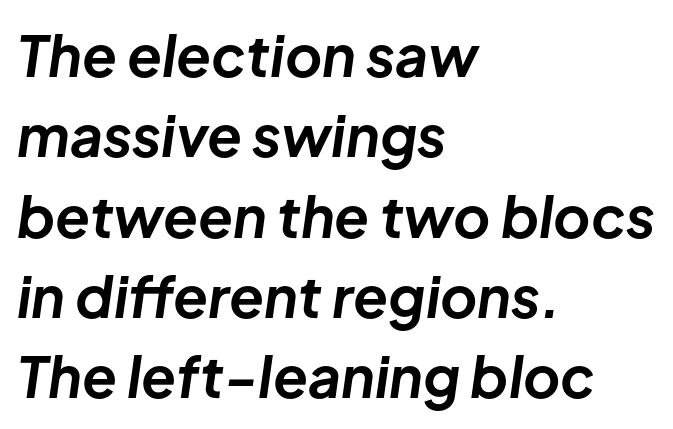
Check under the words: just untouched page. Strokes here are thick enough to call this a true bold. Each new line begins a customary step beneath the previous one. The face used here is proportionally spaced, like ordinary book or web type.
